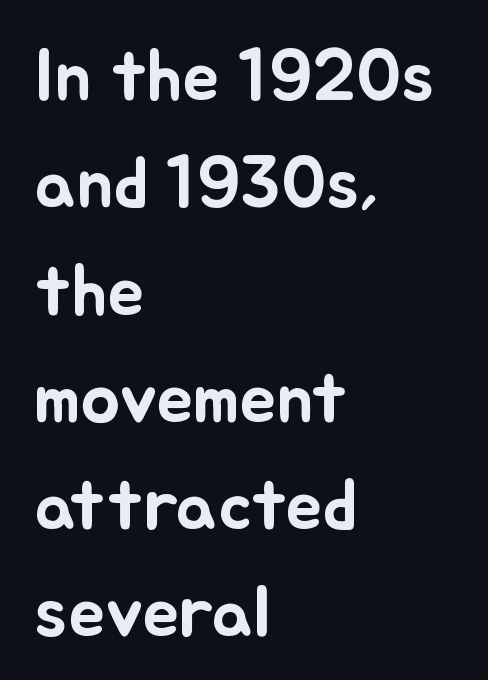
Q: Is the text italic (slanted)? A: No, it is upright.
Q: Is the text underlined? A: No.
Q: How is the paragraph aligned? A: Left-aligned.
Q: Is the spacing between letters normal or unusually wide? A: Normal.
Q: Is the spacing between lines tight, normal or loose? A: Normal.
Q: Width (condensed, normal, or wide)? A: Normal.
Q: Stroke contrast? A: Low.
Q: x-height? A: Small.
Q: Monospaced? A: No.
